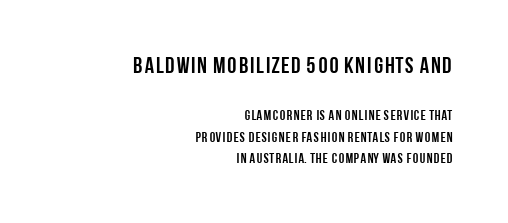
The image shows 23 px bold type, upright; set right-aligned, normal line spacing (1.55x), normal letter spacing, not underlined; the first (top) block is 1.64x larger.
